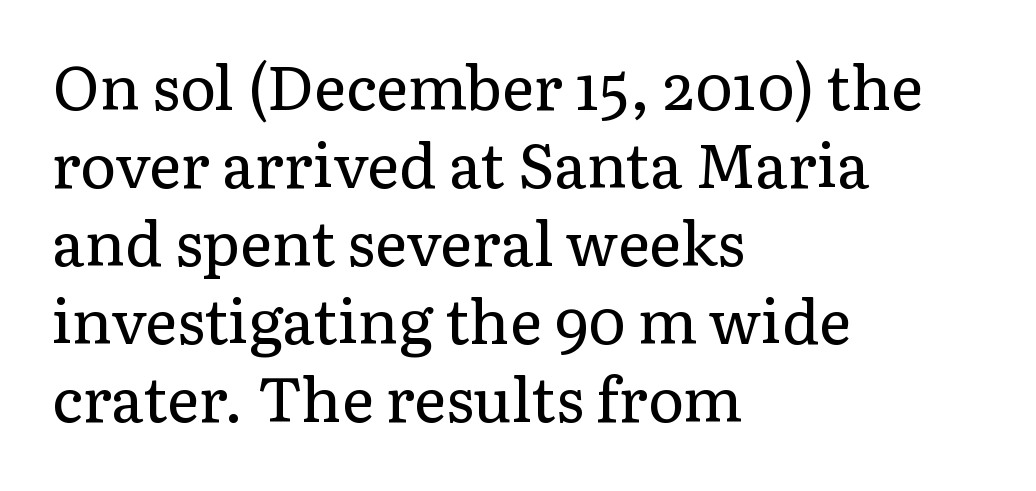
One glance says typical: line gaps are just what's usual. Think of a printed novel: that variable character pitch is what you see here. The compositor pushed each line to the left boundary. Glance below the letters and you will spot only blank space. Each letter's strokes conclude with small projecting serifs.
